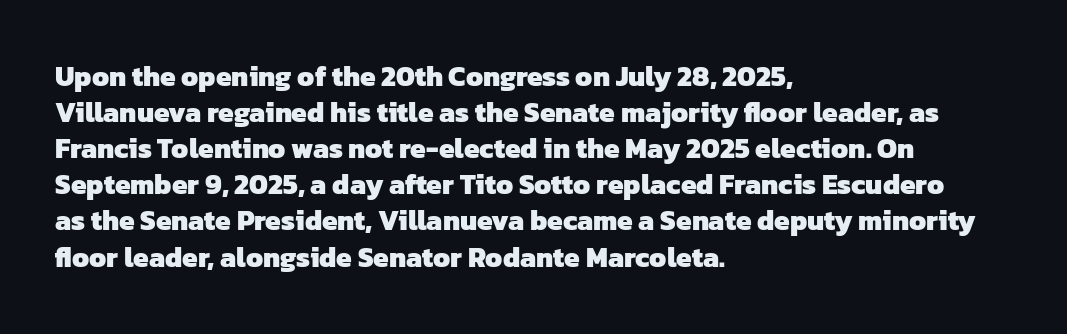
Do the characters align in a grid? No, the font is proportional. What kind of face is this? One without serifs — a sans. The letterforms sit shoulder to shoulder at normal distance. All the whitespace from short lines collects on the right. Set as a true bold cut, around the 700 mark. The leading is moderate, giving the passage an even texture.
